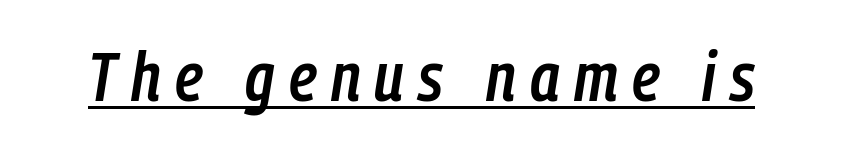
The rendering uses natural spacing where letterforms have individual widths. This rendering widens character spacing well past its baseline value. This rendering features underlined lettering. The sample has been set in demibold, a notch under bold.
